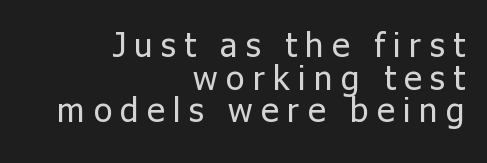
The image shows 33 px regular-weight sans-serif type, upright; set right-aligned, tight line spacing (0.99x), unusually wide letter spacing (+0.26 em), not underlined; low stroke contrast and a medium x-height.
